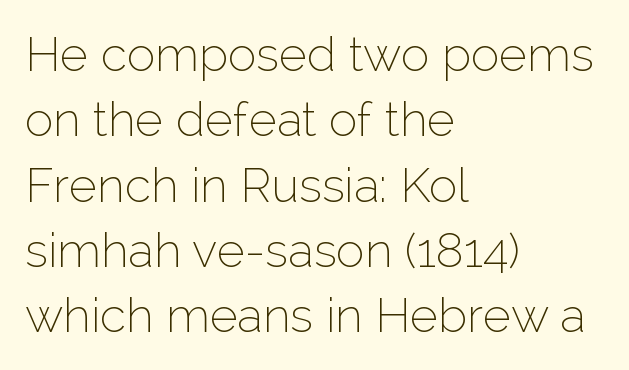
{"serif": "no", "italic": "no", "bold": "no", "weight": "thin", "width": "normal", "stroke_contrast": "low", "x_height": "medium", "monospaced": "no", "underline": "no", "align": "left", "line_spacing": "normal", "line_spacing_ratio": 1.36, "letter_spacing": "normal", "letter_spacing_em": 0.0, "glyph_px": 48}
